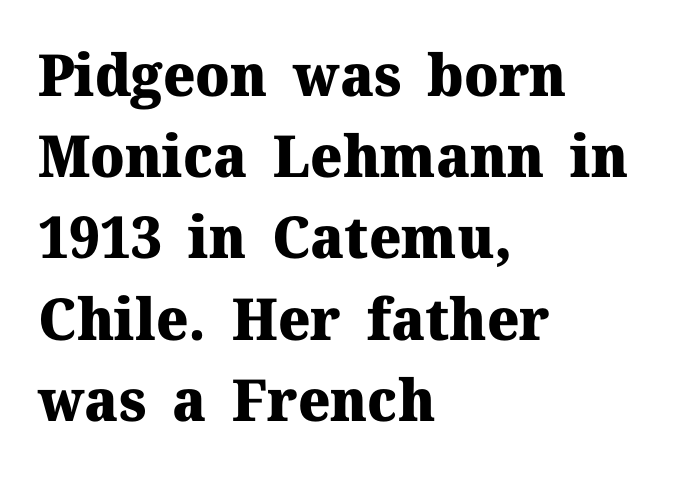
Short and long lines alike share a common starting point at left. Beneath every word, the page is bare. The passage shown stacks its lines at a standard gap. Glyph-to-glyph distance matches everyday printed text.
